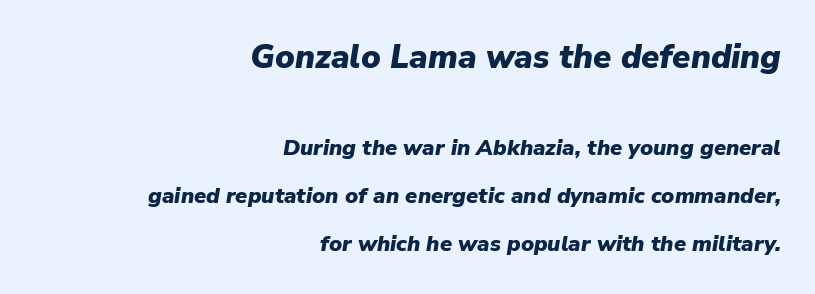
The image shows 33 px heavy type, italic (leaning right); set right-aligned, loose line spacing (2.18x), normal letter spacing, not underlined; the first (top) block is 1.5x larger; low stroke contrast and a medium x-height.
